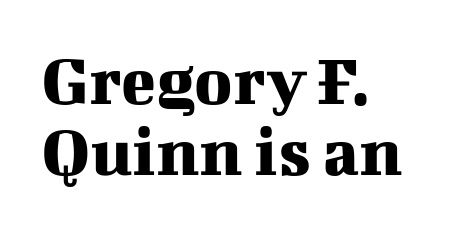
Q: Is the text italic (slanted)? A: No, it is upright.
Q: Is the typeface a serif or a sans-serif typeface? A: Serif.
Q: Is the text underlined? A: No.
Q: How is the paragraph aligned? A: Left-aligned.
Q: Is the spacing between letters normal or unusually wide? A: Normal.
Q: Is the spacing between lines tight, normal or loose? A: Tight.
Q: Width (condensed, normal, or wide)? A: Normal.
Q: Stroke contrast? A: Medium.
Q: x-height? A: Medium.
Q: Monospaced? A: No.
